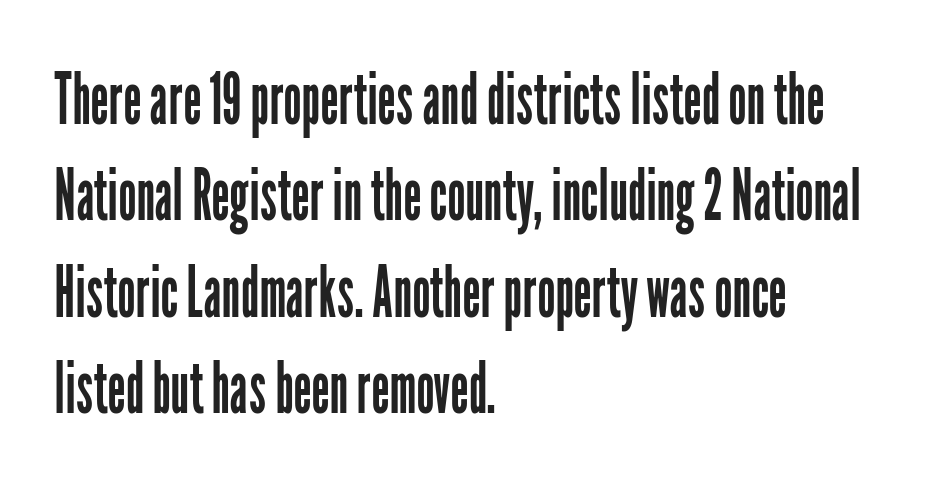
The image shows 72 px regular-weight, condensed sans-serif type, upright; set left-aligned, normal line spacing (1.34x), normal letter spacing, not underlined; low stroke contrast and a medium x-height.
